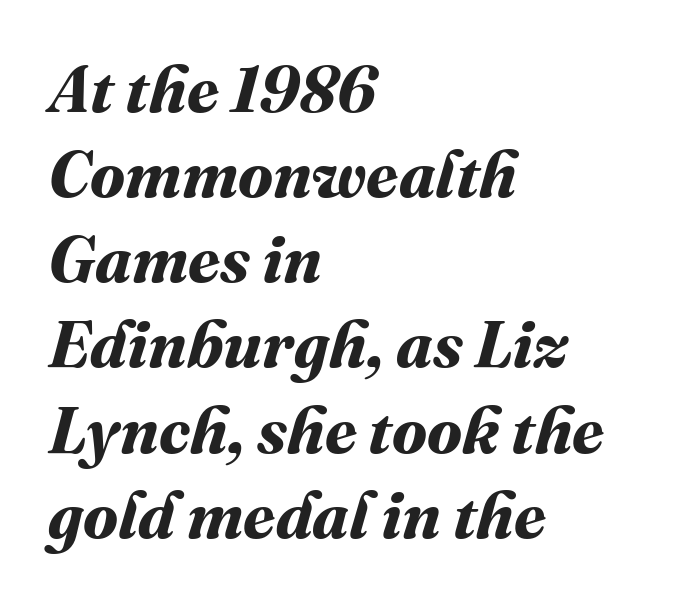
The image shows 65 px bold type; set left-aligned, normal line spacing (1.31x), normal letter spacing, not underlined; medium stroke contrast and a medium x-height.
